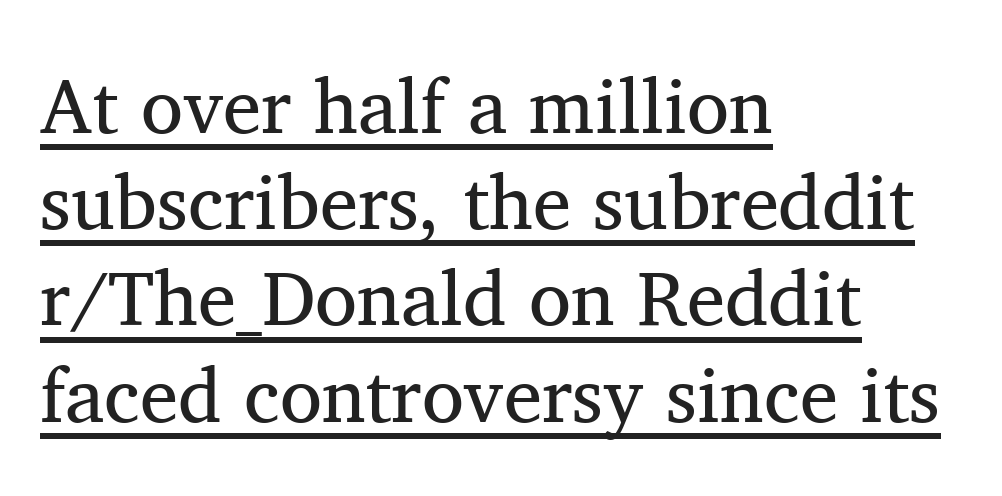
{"serif": "yes", "italic": "no", "bold": "no", "weight": "regular", "width": "normal", "stroke_contrast": "medium", "x_height": "medium", "monospaced": "no", "underline": "yes", "align": "left", "line_spacing": "normal", "line_spacing_ratio": 1.25, "letter_spacing": "normal", "letter_spacing_em": 0.0, "glyph_px": 77}
